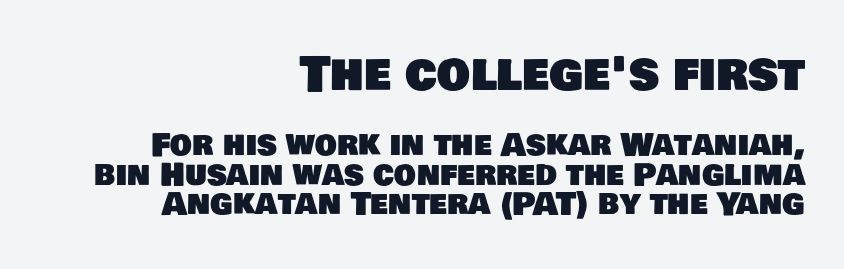
Think of a printed novel: that variable character pitch is what you see here. The face used here is rendered with its standard letterfit. Size contrast runs from large at the top to small at the bottom. Rows of type sit shoulder to shoulder in the vertical direction. The typesetter chose a ragged-left arrangement here. Stroke terminals: plain, sans-serif.
